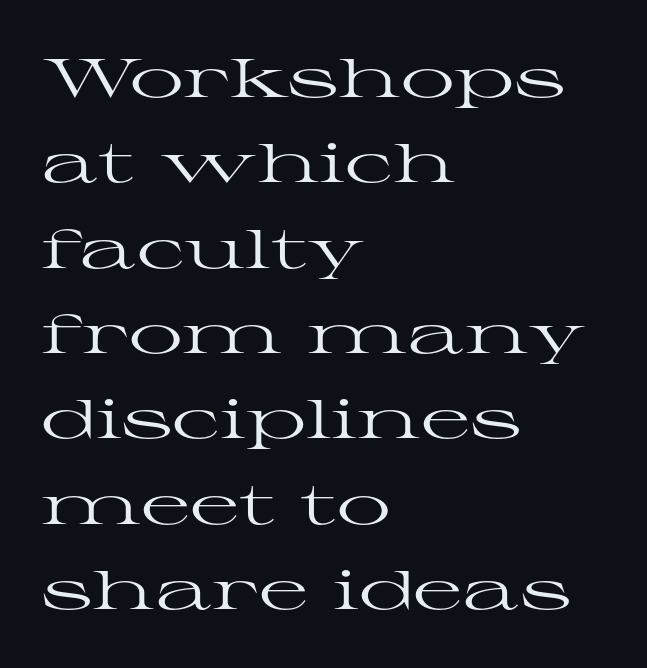
The image shows 54 px regular-weight, wide serif type, upright; set left-aligned, normal line spacing (1.58x), normal letter spacing, not underlined; high stroke contrast and a medium x-height.
